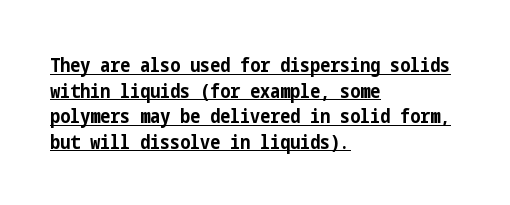
{"italic": "no", "bold": "yes", "underline": "yes", "align": "left", "line_spacing": "normal", "line_spacing_ratio": 1.28, "letter_spacing": "normal", "letter_spacing_em": 0.0, "glyph_px": 20}
